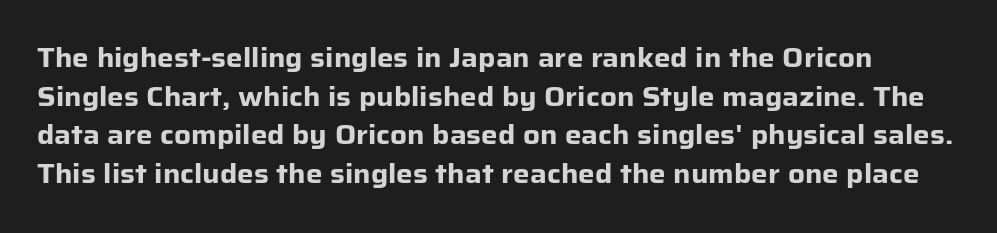
The image shows 26 px bold type, upright; set normal line spacing (1.49x), normal letter spacing, not underlined.
